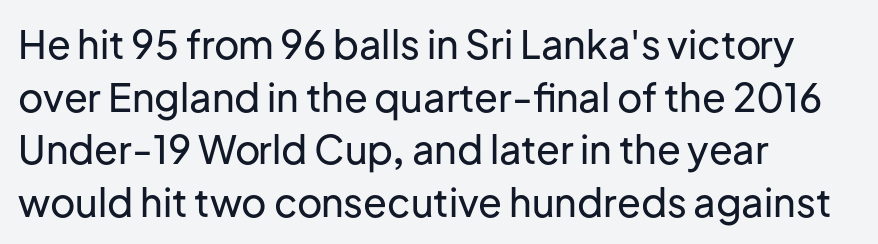
Q: Is the text italic (slanted)? A: No, it is upright.
Q: Is the typeface a serif or a sans-serif typeface? A: Sans-serif.
Q: Is the text underlined? A: No.
Q: How is the paragraph aligned? A: Left-aligned.
Q: Is the spacing between letters normal or unusually wide? A: Normal.
Q: Is the spacing between lines tight, normal or loose? A: Normal.
Q: Width (condensed, normal, or wide)? A: Normal.
Q: Stroke contrast? A: Low.
Q: x-height? A: Medium.
Q: Monospaced? A: No.
